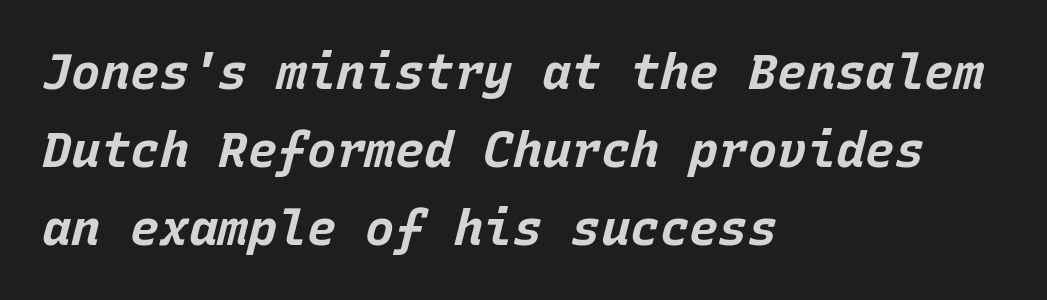
The sample has been set heavy, in full bold. A bare baseline throughout the passage. Characters are canted at an angle relative to the baseline's perpendicular. Do the characters align in a grid? Yes, the font is monospaced.
